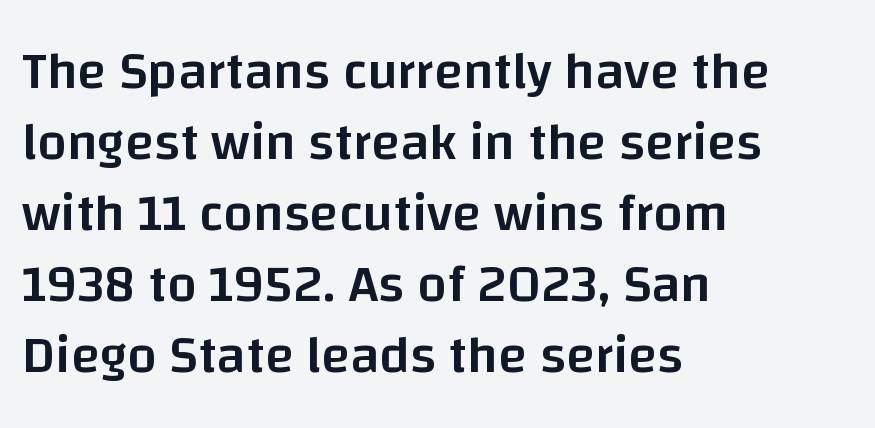
The text block is weighted toward the left margin, trailing off unevenly rightward. Leading: standard. Regarding serifs, this sample does without them. Proportional: the letters do not fall into vertical columns.
